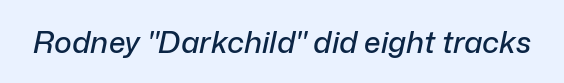
{"italic": "yes", "lean": "right", "slant_degrees": 12, "width": "normal", "stroke_contrast": "low", "x_height": "medium", "monospaced": "no", "underline": "no", "letter_spacing": "normal", "letter_spacing_em": 0.0, "glyph_px": 30}
